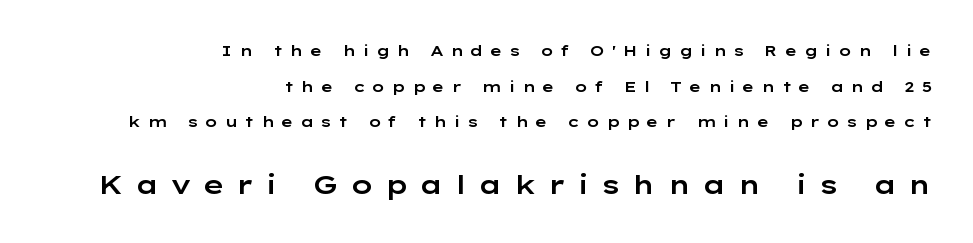
The image shows 26 px text type, upright; set right-aligned, loose line spacing (2.37x), unusually wide letter spacing (+0.41 em), not underlined; the second (bottom) block is 1.73x larger.
